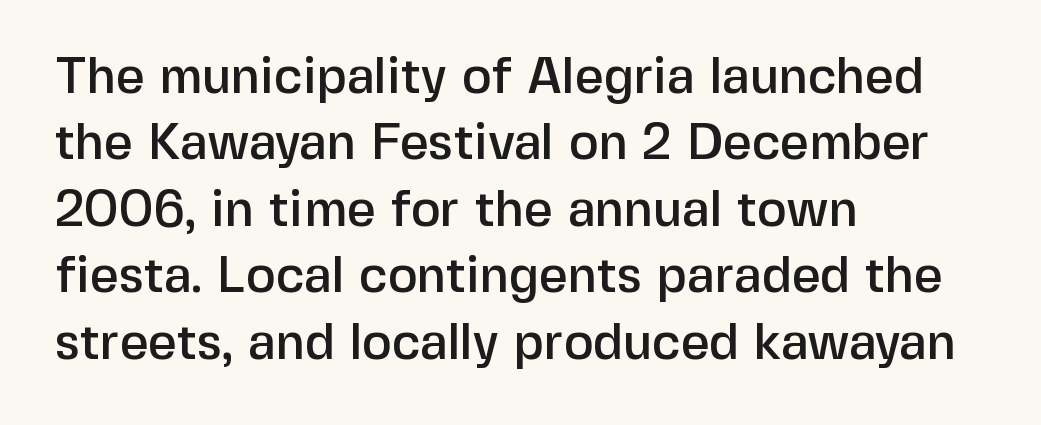
Q: Is the text italic (slanted)? A: No, it is upright.
Q: Is the typeface a serif or a sans-serif typeface? A: Sans-serif.
Q: Is the text underlined? A: No.
Q: How is the paragraph aligned? A: Left-aligned.
Q: Is the spacing between letters normal or unusually wide? A: Normal.
Q: Is the spacing between lines tight, normal or loose? A: Normal.
Q: Width (condensed, normal, or wide)? A: Normal.
Q: Stroke contrast? A: Low.
Q: x-height? A: Medium.
Q: Monospaced? A: No.
